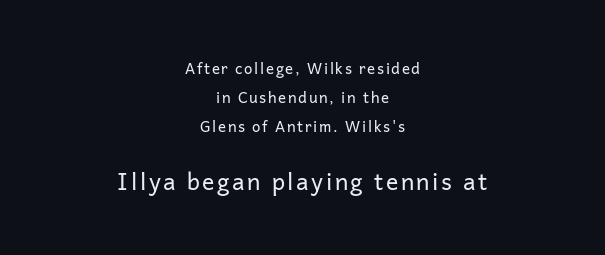
Short and long lines alike share a common midpoint. The type sits square on the baseline with zero lean. The gap between lines stays unmarked. Stem width sits at or under what a default text font uses.
